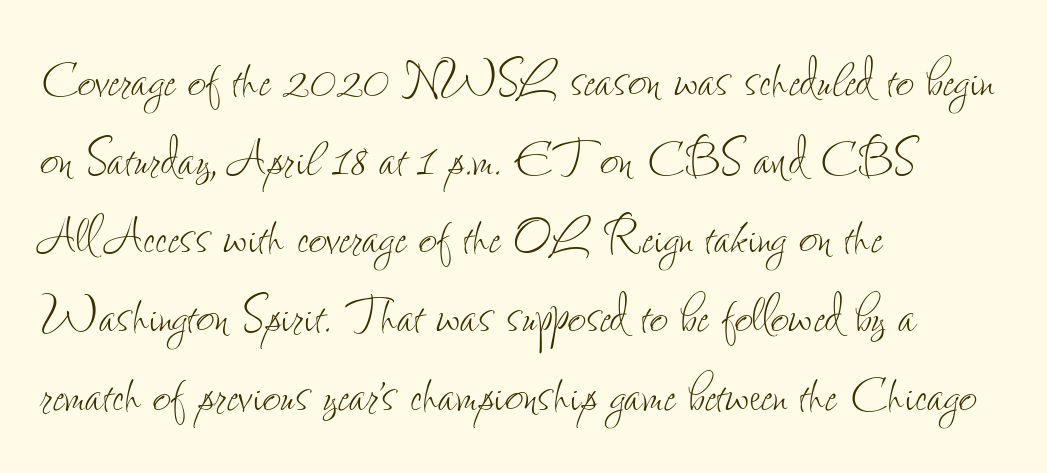
The image shows 64 px thin, condensed type; set left-aligned, line spacing 1.23x, normal letter spacing, not underlined; low stroke contrast and a small x-height.
